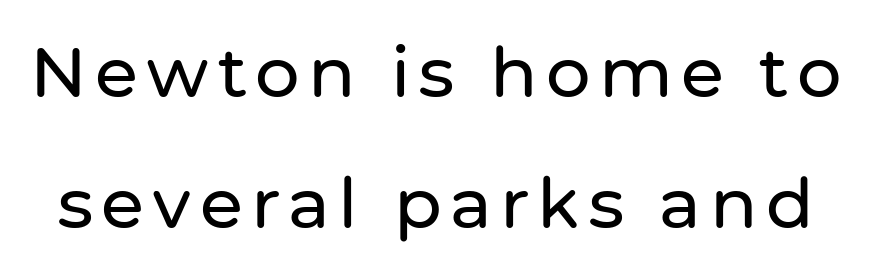
Q: Is the text italic (slanted)? A: No, it is upright.
Q: Is the typeface a serif or a sans-serif typeface? A: Sans-serif.
Q: Is the text underlined? A: No.
Q: Width (condensed, normal, or wide)? A: Normal.
Q: Stroke contrast? A: Low.
Q: x-height? A: Medium.
Q: Monospaced? A: No.
